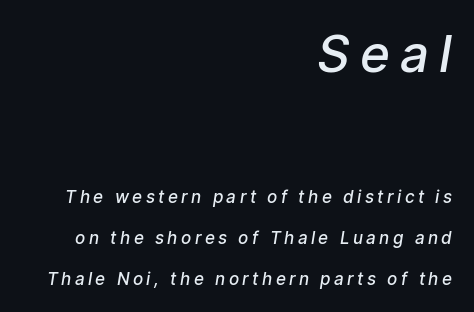
Display-style spreading of the glyphs; the letterfit is very open. Beneath every word, the page is bare. Looks like regular typesetting: each glyph gets only the width it needs. This layout puts the oversized block above and the modest block below. Semibold letterforms, between regular and bold.
